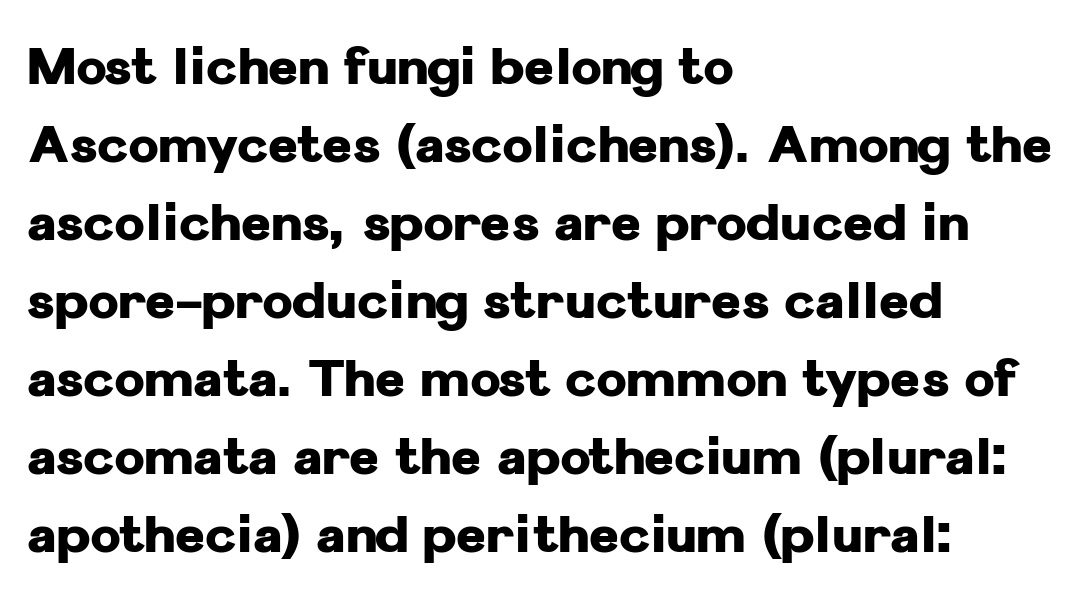
Q: Is the text bold? A: Yes.
Q: Is the text italic (slanted)? A: No, it is upright.
Q: Is the typeface a serif or a sans-serif typeface? A: Sans-serif.
Q: Is the text underlined? A: No.
Q: How is the paragraph aligned? A: Left-aligned.
Q: Is the spacing between letters normal or unusually wide? A: Normal.
Q: Is the spacing between lines tight, normal or loose? A: Normal.
Q: Width (condensed, normal, or wide)? A: Normal.
Q: Stroke contrast? A: Low.
Q: x-height? A: Medium.
Q: Monospaced? A: No.
